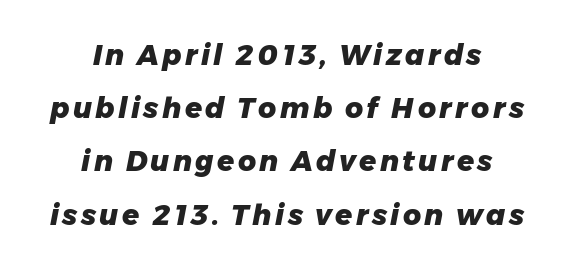
The image shows 28 px heavy type, italic (leaning right); set centered, loose line spacing (1.9x), not underlined; low stroke contrast and a medium x-height.
